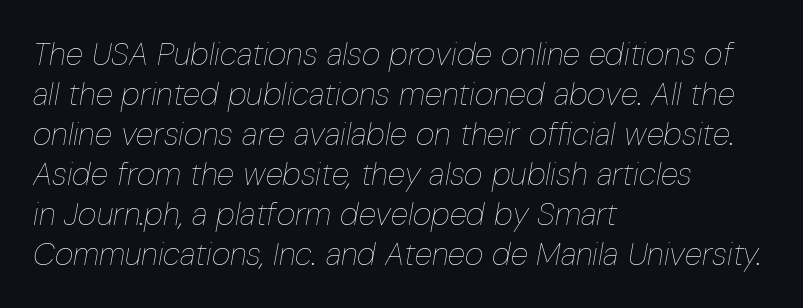
The string is rendered with underlining switched off. The weight would be labelled regular, book, light, or lighter still. The type is set solid horizontally, with unmodified tracking. The rag falls on the right side of this text block. Evenly set lines give the paragraph a standard silhouette.
